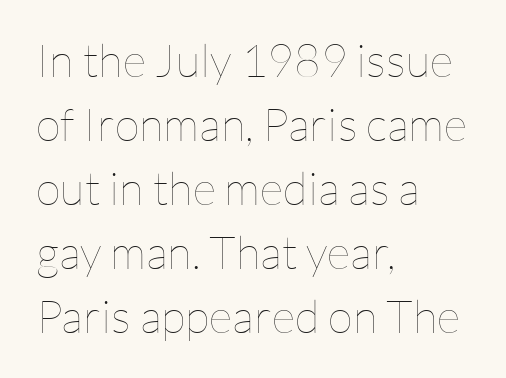
{"italic": "no", "bold": "no", "weight": "thin", "width": "normal", "stroke_contrast": "low", "x_height": "medium", "monospaced": "no", "underline": "no", "align": "left", "line_spacing": "normal", "line_spacing_ratio": 1.39, "letter_spacing": "normal", "letter_spacing_em": 0.0, "glyph_px": 46}
